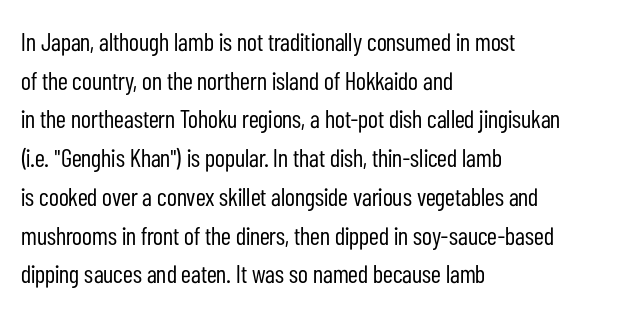
The image shows 25 px text type, upright; set left-aligned, normal line spacing (1.55x), normal letter spacing, not underlined.
